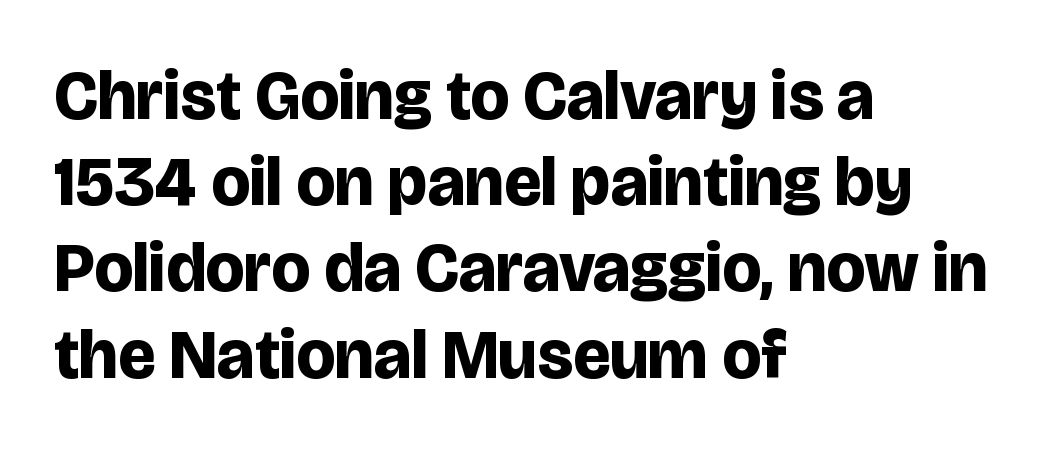
Q: Is the text bold? A: Yes.
Q: Is the text italic (slanted)? A: No, it is upright.
Q: Is the typeface a serif or a sans-serif typeface? A: Sans-serif.
Q: Is the text underlined? A: No.
Q: How is the paragraph aligned? A: Left-aligned.
Q: Is the spacing between letters normal or unusually wide? A: Normal.
Q: Is the spacing between lines tight, normal or loose? A: Normal.
Q: Width (condensed, normal, or wide)? A: Normal.
Q: Stroke contrast? A: Low.
Q: x-height? A: Large.
Q: Monospaced? A: No.
